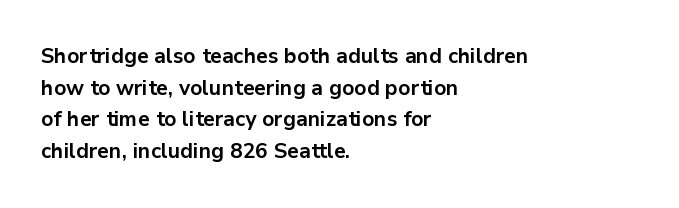
{"italic": "no", "bold": "yes", "underline": "no", "align": "left", "line_spacing": "normal", "line_spacing_ratio": 1.51, "letter_spacing": "normal", "letter_spacing_em": 0.0, "glyph_px": 21}
